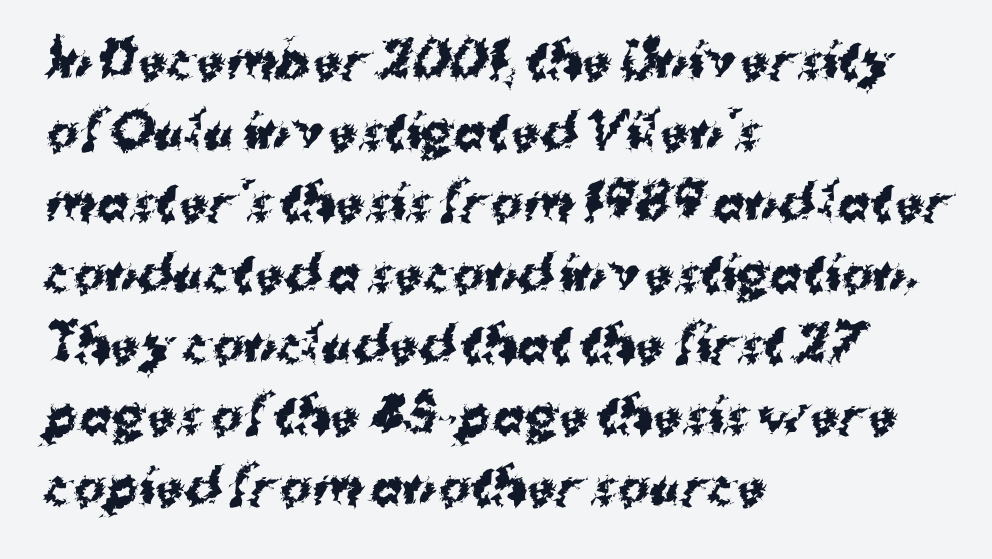
Chunky letters — that's bold for sure. The rendering uses a moderate line-height, typical for paragraphs. The rendering uses natural spacing where letterforms have individual widths. What kind of face is this? One without serifs — a sans. Default kerning and tracking; the words read as compact shapes.
